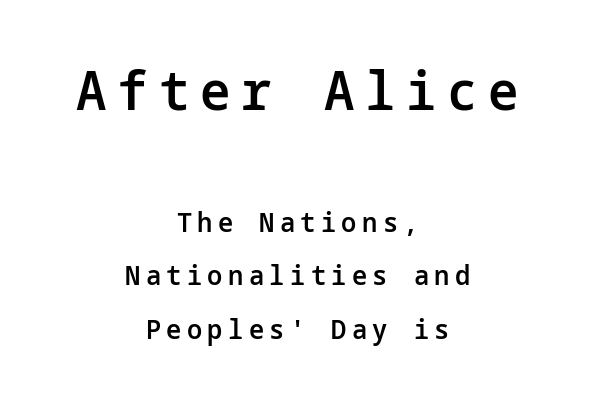
Q: Is the text bold? A: Semi-bold.
Q: Is the text italic (slanted)? A: No, it is upright.
Q: Is the typeface a serif or a sans-serif typeface? A: Sans-serif.
Q: Is the text underlined? A: No.
Q: How is the paragraph aligned? A: Centered.
Q: Is the spacing between letters normal or unusually wide? A: Unusually wide.
Q: Is the spacing between lines tight, normal or loose? A: Loose.
Q: Which block of text is set in a larger size, the first (top) or the second (bottom)? A: The first (top) one.
Q: Width (condensed, normal, or wide)? A: Normal.
Q: Stroke contrast? A: Low.
Q: x-height? A: Medium.
